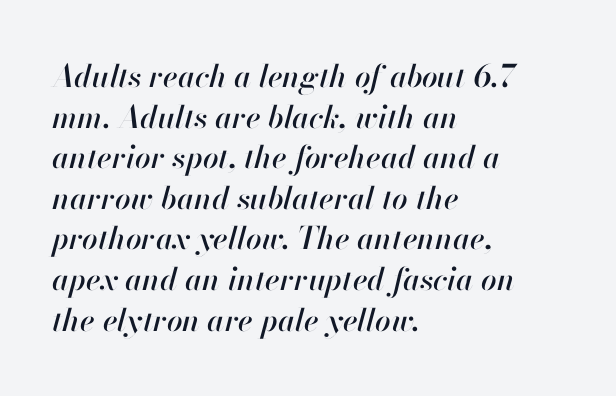
Q: Is the text italic (slanted)? A: Yes, it leans right by about 13 degrees.
Q: Is the text underlined? A: No.
Q: How is the paragraph aligned? A: Left-aligned.
Q: Is the spacing between letters normal or unusually wide? A: Normal.
Q: Is the spacing between lines tight, normal or loose? A: Normal.
Q: Width (condensed, normal, or wide)? A: Normal.
Q: Stroke contrast? A: High.
Q: x-height? A: Small.
Q: Monospaced? A: No.
